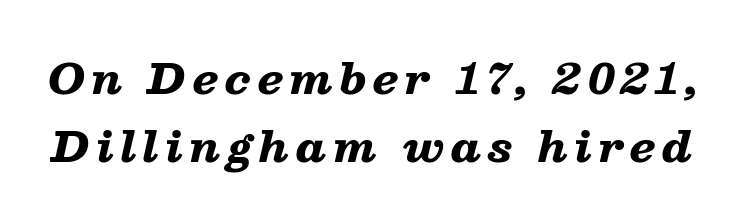
The image shows 41 px heavy, wide type, italic (leaning right); set normal line spacing (1.65x), not underlined; low stroke contrast and a medium x-height.
